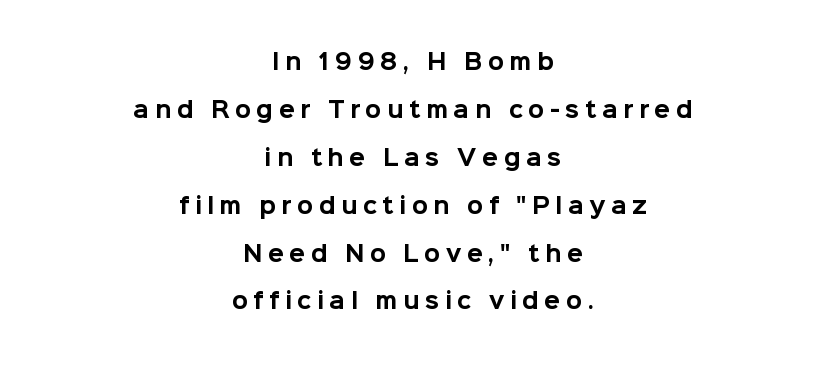
Just letters on the line, the space beneath them empty. Weight check: bold — yes, fully. The passage shown stacks its lines with a broad gap. Notice how the passage keeps no hard edge, just a central spine.
